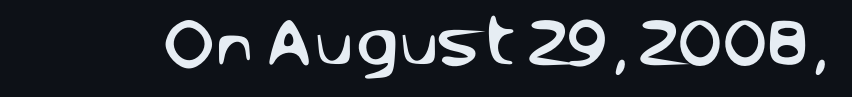
The image shows 52 px sans-serif type, upright; set normal letter spacing, not underlined; low stroke contrast and a large x-height.
